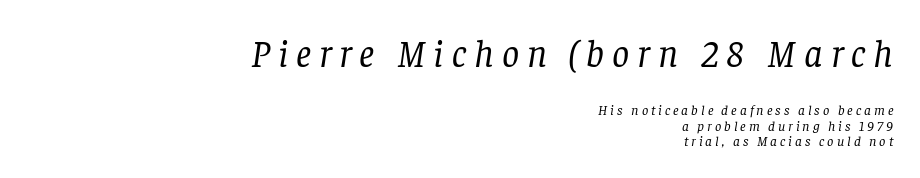
Compared with typical paragraphs, the rows here are closer together. These lines are composed in type with serifs. Of the two passages, the one on top uses the larger point size. Check the space under the baseline: it is left empty. The cut favours lightness, reaching ordinary text weight at its darkest. The glyphs look as if they've been sheared to an angle.
